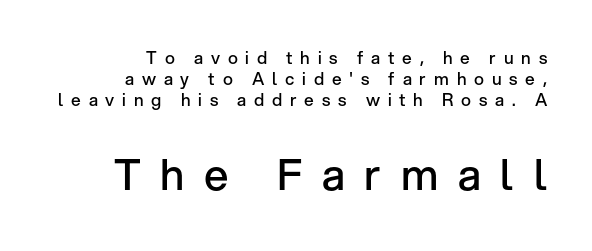
The lettering holds an erect, upright posture throughout. Each row of text sits above clean, open space. These lines are set flush right with a ragged left edge. Typographically, this falls in the sans-serif category. The more generous point size was reserved for the lower chunk.
